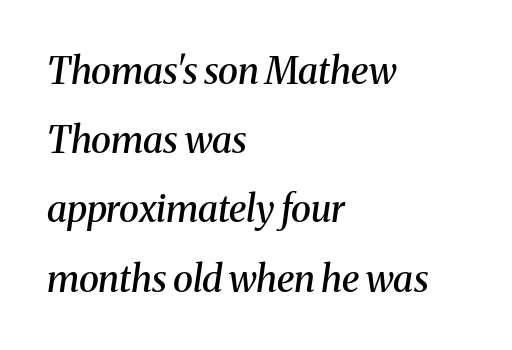
{"serif": "yes", "italic": "yes", "lean": "right", "slant_degrees": 8, "bold": "semi", "weight": "semibold", "width": "normal", "stroke_contrast": "medium", "x_height": "medium", "monospaced": "no", "underline": "no", "align": "left", "line_spacing_ratio": 1.87, "letter_spacing": "normal", "letter_spacing_em": 0.0, "glyph_px": 37}
